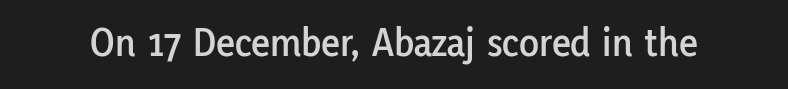
The image shows 41 px sans-serif type, upright; set normal letter spacing, not underlined; low stroke contrast and a medium x-height.
